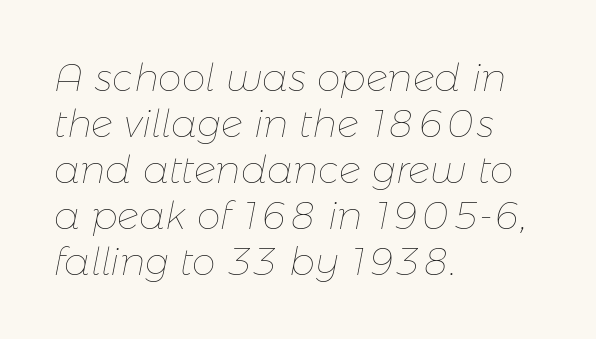
The image shows 38 px thin type, italic (leaning right); set left-aligned, line spacing 1.21x, normal letter spacing, not underlined; low stroke contrast and a medium x-height.
